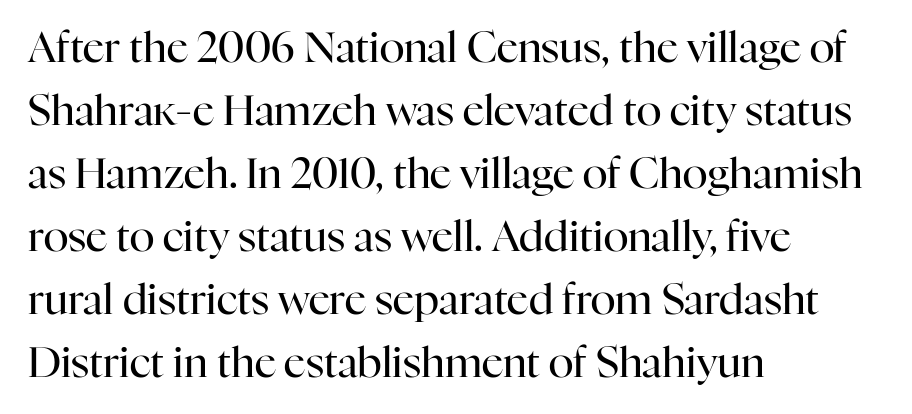
Serifs: yes, visible at the terminals of the letterforms. Line beginnings align vertically; line endings do not. Does the lettering tilt? It doesn't — this is upright. Compared with a typical body face, this is equally light or lighter still. These lines are rendered in a variable-pitch font.
